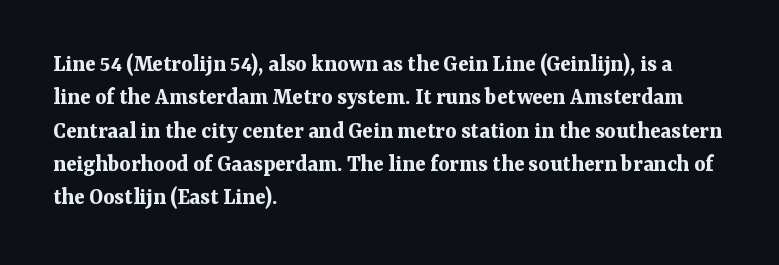
You can tell it's not italic because the verticals are truly vertical. Descender tails drop into unmarked territory. Baseline-to-baseline distance is the conventional proportion of letter height. Nobody touched the tracking dial on this one. Thick stems and heavy bowls — unmistakably bold. One-word summary of the alignment: left.
